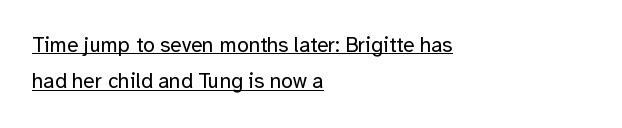
{"italic": "no", "bold": "no", "underline": "yes", "align": "left", "line_spacing_ratio": 1.73, "letter_spacing": "normal", "letter_spacing_em": 0.0, "glyph_px": 21}
